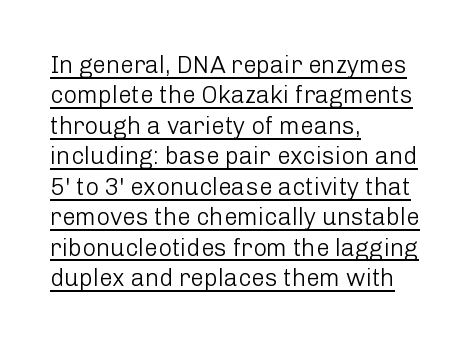
The sample's only ornament is a line tracing under the words. Look at the tracking — it's just the regular setting, nothing added. One-word summary of the alignment: left. No chunkiness to these letters — they're not bold. One glance says typical: line gaps are just what's usual.
